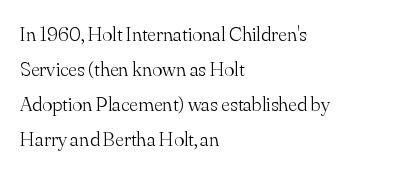
Q: Is the text bold? A: No.
Q: Is the text italic (slanted)? A: No, it is upright.
Q: Is the text underlined? A: No.
Q: How is the paragraph aligned? A: Left-aligned.
Q: Is the spacing between letters normal or unusually wide? A: Normal.
Q: Is the spacing between lines tight, normal or loose? A: Normal.
